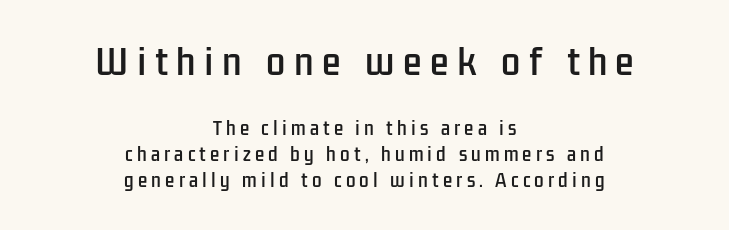
The image shows 34 px condensed sans-serif type, upright; set centered, normal line spacing (1.52x), unusually wide letter spacing (+0.25 em), not underlined; the first (top) block is 2.0x larger; low stroke contrast and a medium x-height.
